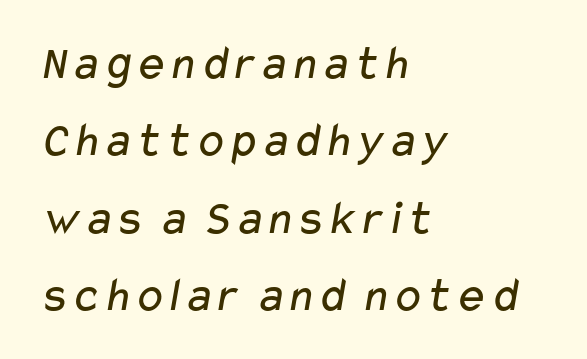
The image shows 49 px regular-weight, wide sans-serif type; set left-aligned, normal line spacing (1.58x), normal letter spacing, not underlined; low stroke contrast and a medium x-height.
